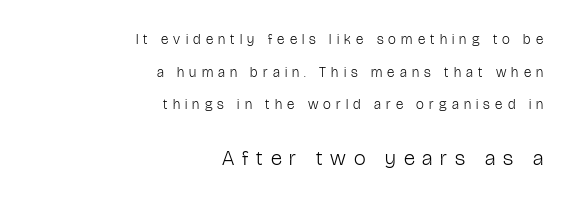
Every character sits straight up, as roman type does. In terms of letterspacing, this is a distinctly airy, spread setting. Line spacing here is loose. Teacher's note: observe the even right margin — that is flush-right alignment. The gap between lines stays unmarked. The following chunk of copy outweighs the initial chunk in type size.
